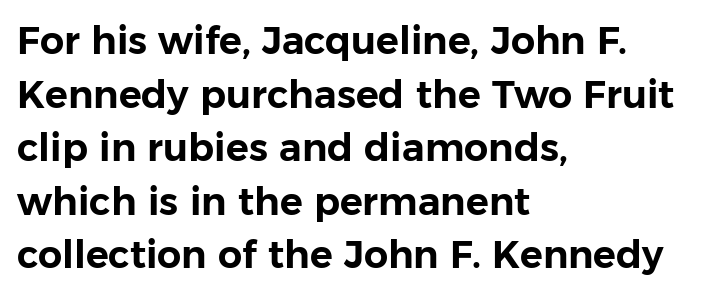
{"serif": "no", "italic": "no", "width": "normal", "stroke_contrast": "low", "x_height": "medium", "monospaced": "no", "underline": "no", "align": "left", "line_spacing": "normal", "line_spacing_ratio": 1.41, "letter_spacing": "normal", "letter_spacing_em": 0.0, "glyph_px": 38}
